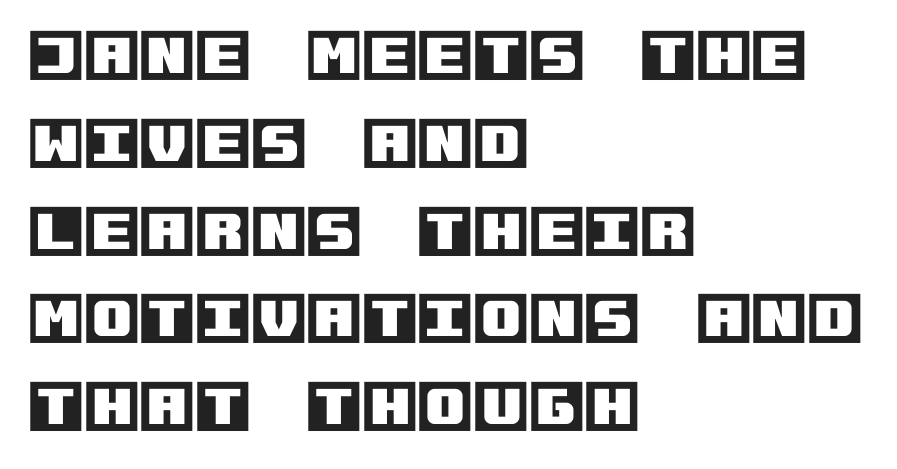
Q: Is the text italic (slanted)? A: No, it is upright.
Q: Is the text underlined? A: No.
Q: How is the paragraph aligned? A: Left-aligned.
Q: Is the spacing between letters normal or unusually wide? A: Normal.
Q: Is the spacing between lines tight, normal or loose? A: Normal.
Q: Width (condensed, normal, or wide)? A: Normal.
Q: x-height? A: Large.
